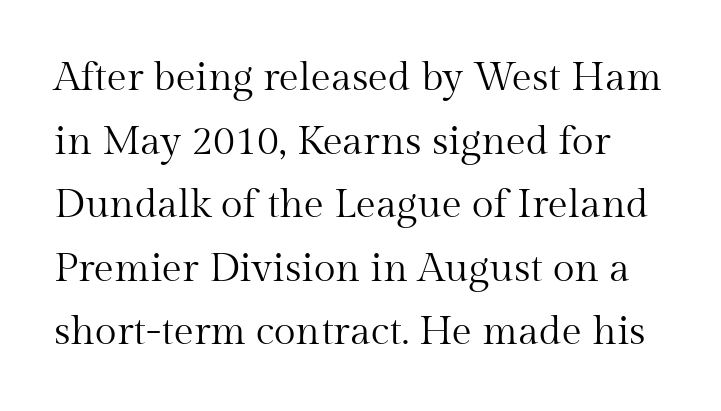
Q: Is the text bold? A: No.
Q: Is the text italic (slanted)? A: No, it is upright.
Q: Is the typeface a serif or a sans-serif typeface? A: Serif.
Q: Is the text underlined? A: No.
Q: Is the spacing between letters normal or unusually wide? A: Normal.
Q: Is the spacing between lines tight, normal or loose? A: Normal.
Q: Width (condensed, normal, or wide)? A: Normal.
Q: Stroke contrast? A: Medium.
Q: x-height? A: Medium.
Q: Monospaced? A: No.
